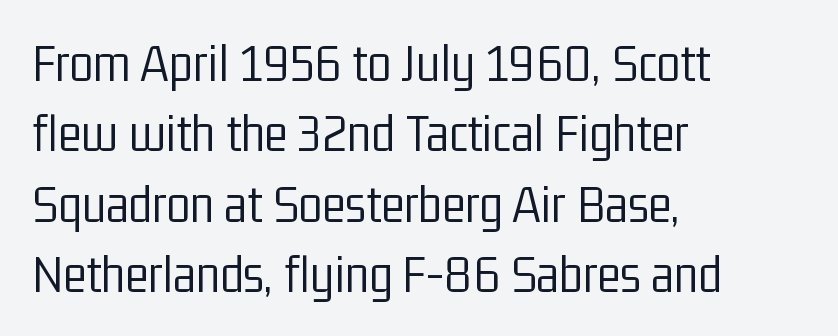
These lines are set flush left with a ragged right edge. The horizontal fit of the characters is conventional and even. Character widths vary here, with narrow letters taking less room than wide ones. A bare baseline throughout the passage. The rendering shows plain stroke endings on the letterforms — a sans-serif design.
